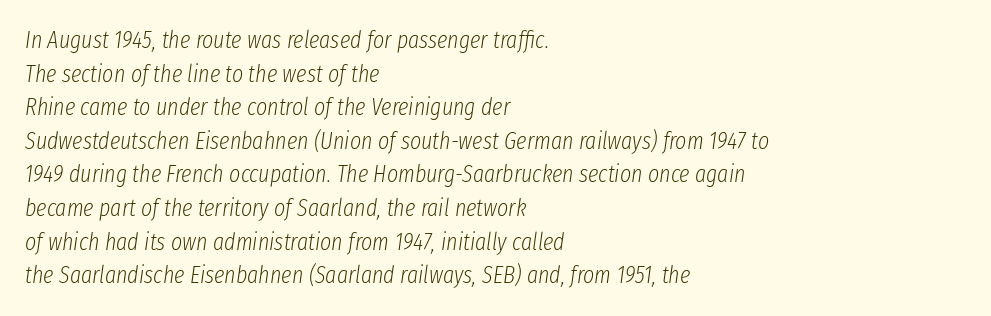
{"italic": "yes", "lean": "right", "slant_degrees": 8, "bold": "no", "underline": "no", "align": "left", "line_spacing": "normal", "line_spacing_ratio": 1.4, "letter_spacing": "normal", "letter_spacing_em": 0.0, "glyph_px": 24}
